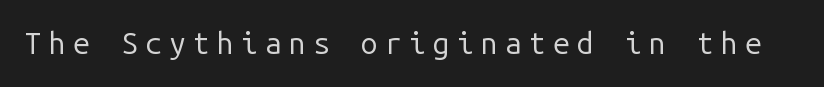
This rendering features lettering with no underline. The characters are drawn with everyday or finer stroke widths. Characters remain perfectly vertical along every line. Regarding serifs, this sample does without them.
